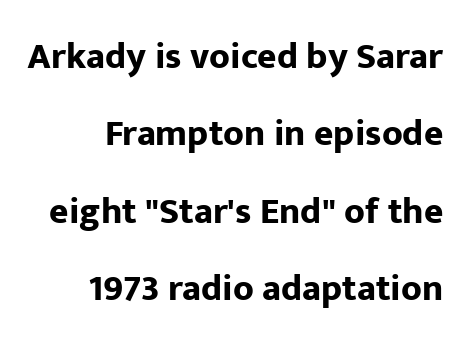
Looks like regular typesetting: each glyph gets only the width it needs. The line-height multiplier appears high, well above default. Beneath every word, the page is bare. Are there feet on the stems? There aren't — it's a sans. Thick stems and heavy bowls — unmistakably bold.
